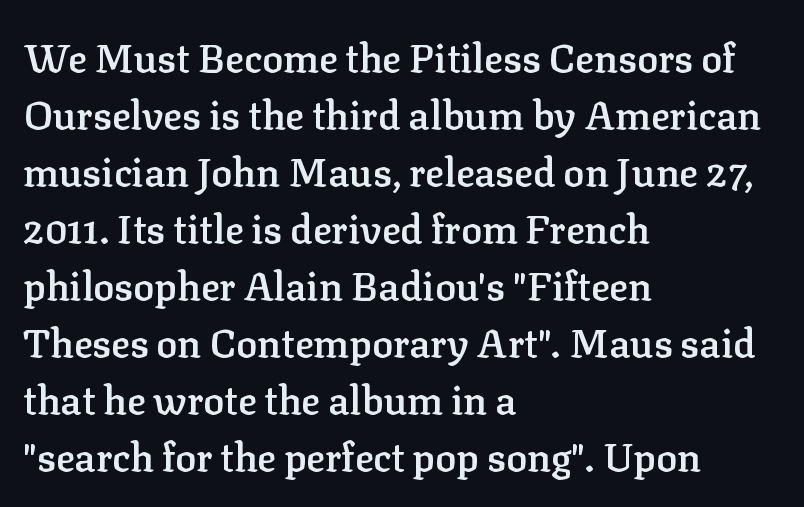
Horizontal bands of white between lines are of average thickness. The words here are not underlined. This is moderately heavy type, rendered in semibold. Unlike italic type, these characters show no tilt at all. Is the block centered? No — it sits flush against the left margin. Varying glyph widths throughout — classic text-font behaviour.
